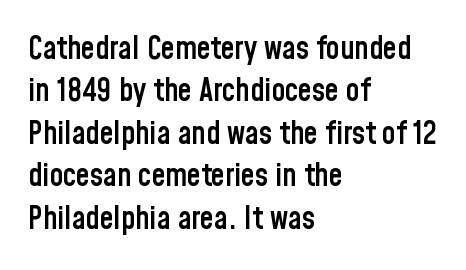
Q: Is the text bold? A: Semi-bold.
Q: Is the text italic (slanted)? A: No, it is upright.
Q: Is the typeface a serif or a sans-serif typeface? A: Sans-serif.
Q: Is the text underlined? A: No.
Q: How is the paragraph aligned? A: Left-aligned.
Q: Is the spacing between letters normal or unusually wide? A: Normal.
Q: Is the spacing between lines tight, normal or loose? A: Normal.
Q: Width (condensed, normal, or wide)? A: Condensed.
Q: Stroke contrast? A: Low.
Q: x-height? A: Medium.
Q: Monospaced? A: No.
